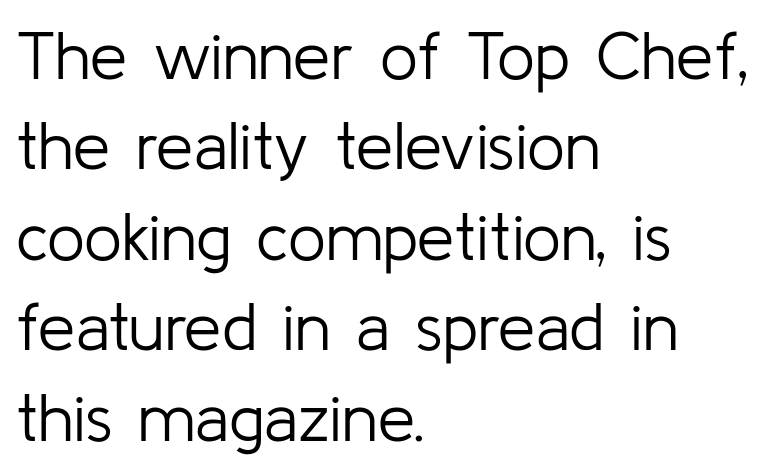
{"serif": "no", "italic": "no", "bold": "no", "weight": "light", "width": "normal", "stroke_contrast": "low", "x_height": "medium", "monospaced": "no", "underline": "no", "align": "left", "line_spacing": "normal", "line_spacing_ratio": 1.35, "letter_spacing": "normal", "letter_spacing_em": 0.0, "glyph_px": 67}
